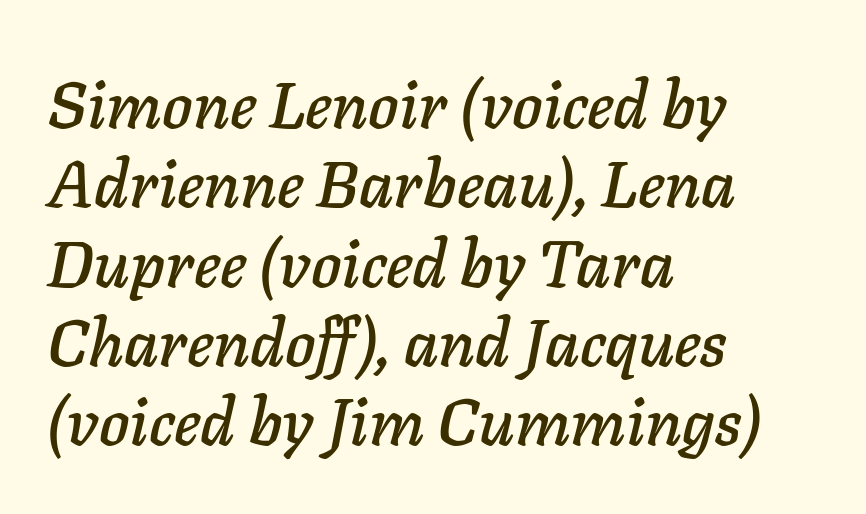
The image shows 65 px text type, italic (leaning right); set left-aligned, line spacing 1.22x, normal letter spacing, not underlined; low stroke contrast and a medium x-height.
